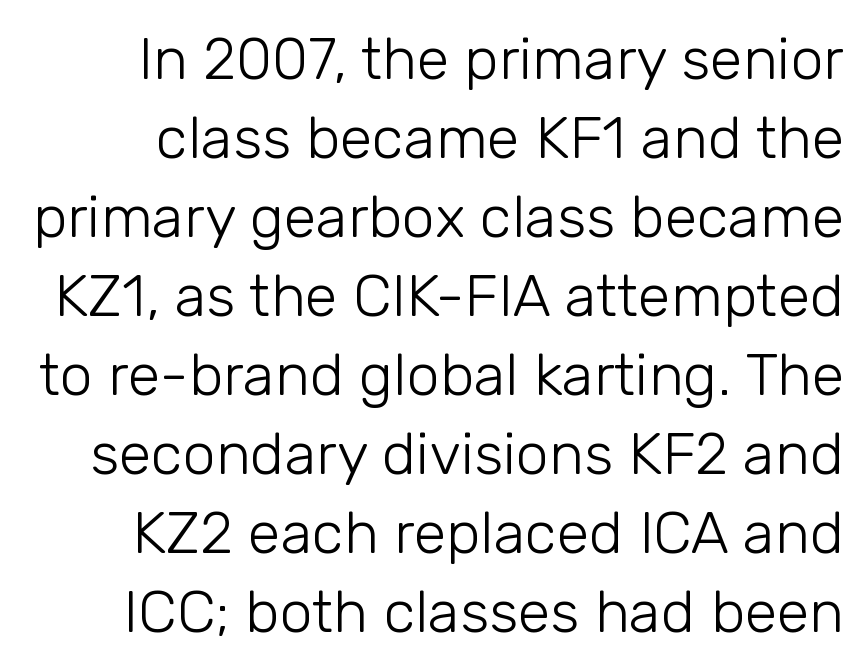
Q: Is the text bold? A: No.
Q: Is the text italic (slanted)? A: No, it is upright.
Q: Is the typeface a serif or a sans-serif typeface? A: Sans-serif.
Q: Is the text underlined? A: No.
Q: Is the spacing between letters normal or unusually wide? A: Normal.
Q: Is the spacing between lines tight, normal or loose? A: Normal.
Q: Width (condensed, normal, or wide)? A: Normal.
Q: Stroke contrast? A: Low.
Q: x-height? A: Medium.
Q: Monospaced? A: No.
